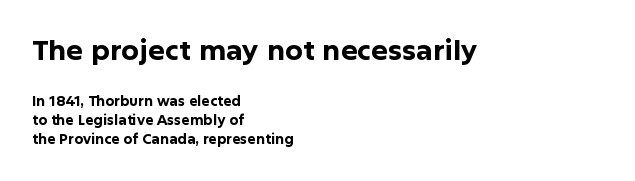
Weight check: bold — yes, fully. Vertical strokes here are truly vertical. This sample has the flowing, uneven cadence of proportional lettering. The line texture is even and compact thanks to regular tracking.
